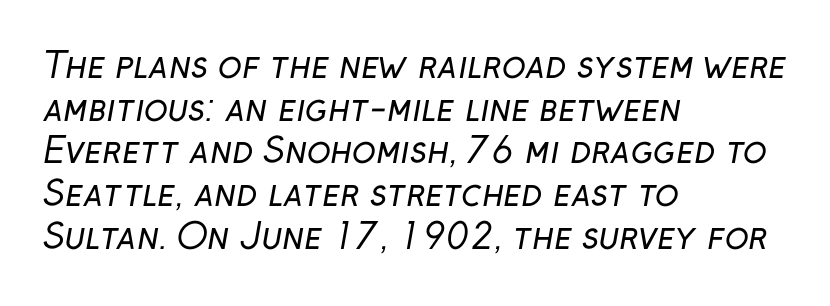
Descenders hang freely into open space. Observe the ordinary spacing: letters are neighbours, not strangers. Is the block centered? No — it sits flush against the left margin. Letterform terminals end flat and unadorned throughout the passage.
